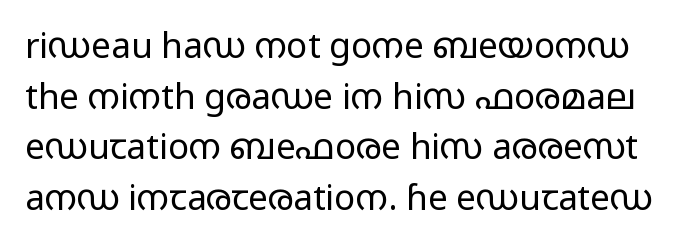
Q: Is the text bold? A: No.
Q: Is the text italic (slanted)? A: No, it is upright.
Q: Is the typeface a serif or a sans-serif typeface? A: Sans-serif.
Q: Is the text underlined? A: No.
Q: Is the spacing between letters normal or unusually wide? A: Normal.
Q: Is the spacing between lines tight, normal or loose? A: Normal.
Q: Width (condensed, normal, or wide)? A: Wide.
Q: Stroke contrast? A: Low.
Q: x-height? A: Medium.
Q: Monospaced? A: No.
